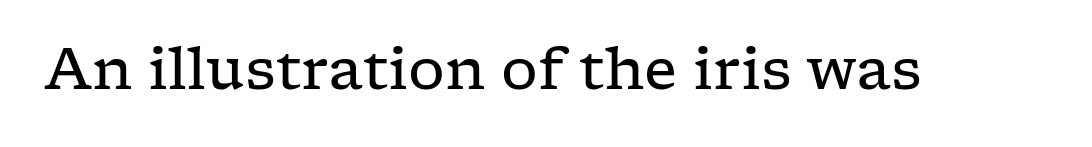
Observe the ordinary spacing: letters are neighbours, not strangers. Stems here are at most as thick as an everyday book face. Plain, unruled lines of type. In terms of posture, this sample is upright. Character widths vary here, with narrow letters taking less room than wide ones. Stroke terminals: seriffed.
